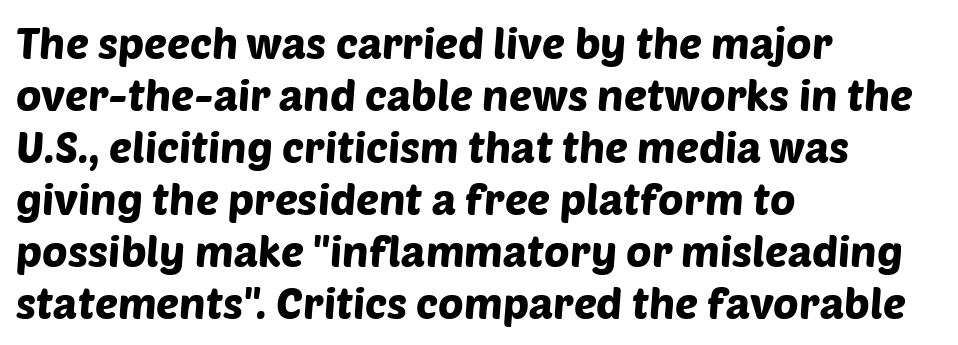
Are there feet on the stems? There aren't — it's a sans. Character widths vary here, with narrow letters taking less room than wide ones. Inter-character spacing is left at the font's built-in metrics. In CSS terms this would be text-align: left. The foot of each line stays bare and open.
